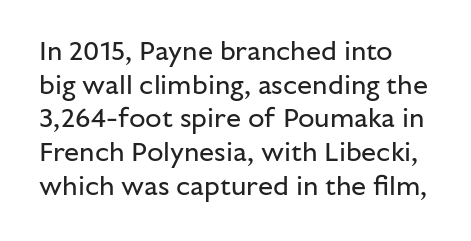
Q: Is the text bold? A: No.
Q: Is the text italic (slanted)? A: No, it is upright.
Q: Is the text underlined? A: No.
Q: How is the paragraph aligned? A: Left-aligned.
Q: Is the spacing between letters normal or unusually wide? A: Normal.
Q: Is the spacing between lines tight, normal or loose? A: Normal.
